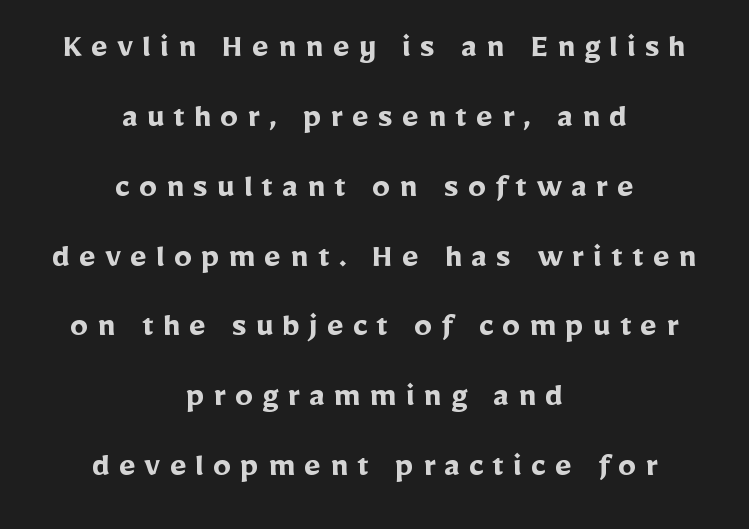
The image shows 36 px semibold sans-serif type, upright; set centered, loose line spacing (1.94x), unusually wide letter spacing (+0.25 em), not underlined; low stroke contrast and a medium x-height.
